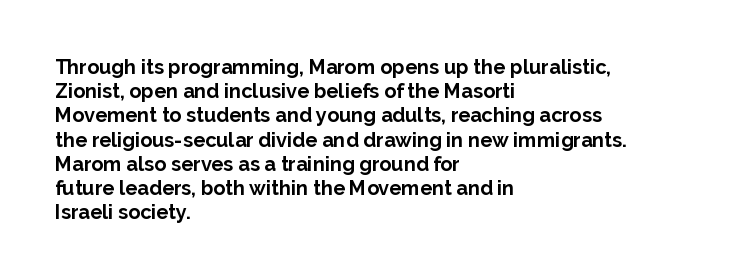
The image shows 20 px bold type, upright; set left-aligned, line spacing 1.21x, normal letter spacing, not underlined.
